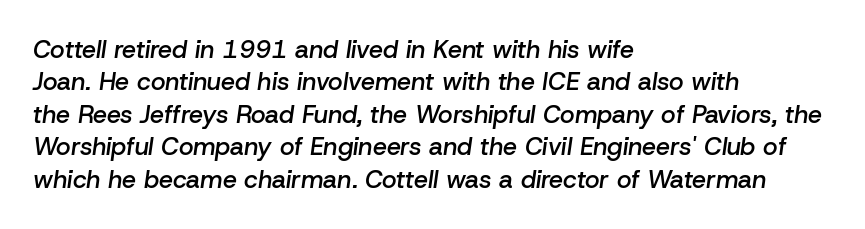
Q: Is the text bold? A: Semi-bold.
Q: Is the text italic (slanted)? A: Yes, it leans right by about 8 degrees.
Q: Is the text underlined? A: No.
Q: How is the paragraph aligned? A: Left-aligned.
Q: Is the spacing between letters normal or unusually wide? A: Normal.
Q: Is the spacing between lines tight, normal or loose? A: Normal.
